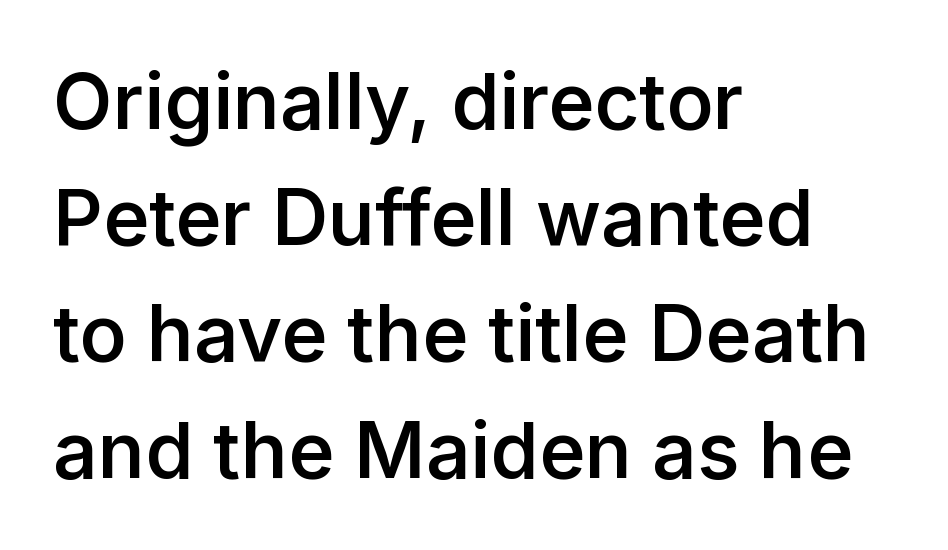
The image shows 78 px semibold sans-serif type, upright; set left-aligned, normal line spacing (1.49x), normal letter spacing, not underlined; low stroke contrast and a medium x-height.
